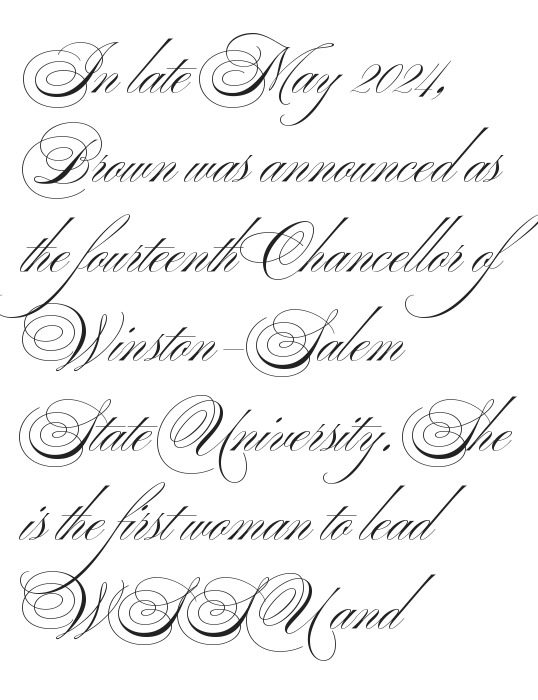
Q: Is the text bold? A: No.
Q: Is the typeface a serif or a sans-serif typeface? A: Sans-serif.
Q: Is the text underlined? A: No.
Q: How is the paragraph aligned? A: Left-aligned.
Q: Is the spacing between letters normal or unusually wide? A: Normal.
Q: Is the spacing between lines tight, normal or loose? A: Normal.
Q: Width (condensed, normal, or wide)? A: Wide.
Q: Stroke contrast? A: Medium.
Q: x-height? A: Small.
Q: Monospaced? A: No.
